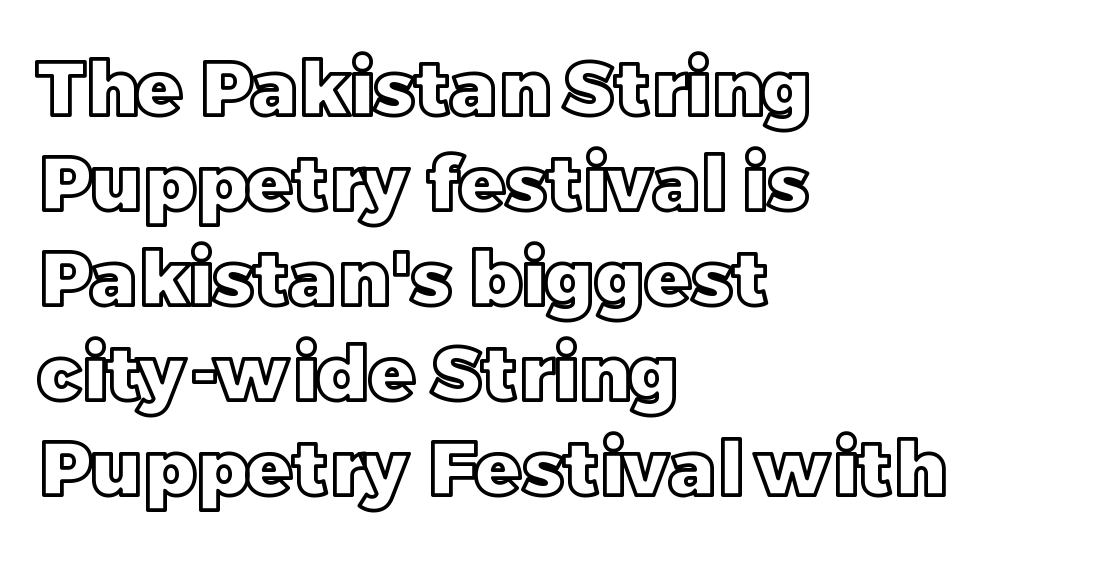
The face used here is proportionally spaced, like ordinary book or web type. Rows of type keep a routine distance in the vertical direction. The horizontal fit of the characters is conventional and even. Notice how the stems are strictly vertical — no italics here. This rendering uses left alignment, leaving the right contour irregular. The space beneath each line is pristine and unruled.
